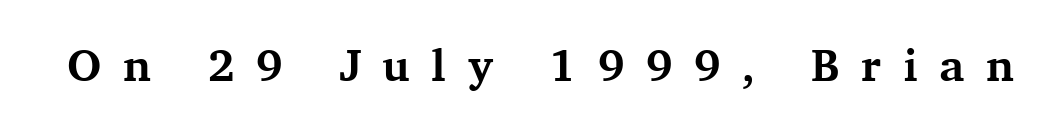
The image shows 45 px bold serif type, upright; set unusually wide letter spacing (+0.48 em), not underlined; medium stroke contrast and a medium x-height.
